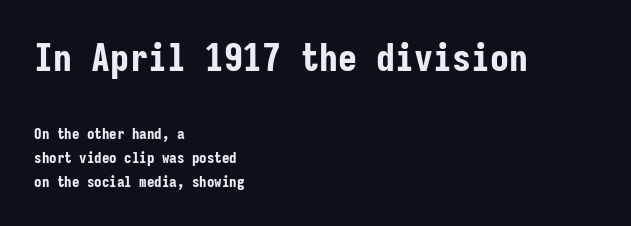
{"serif": "no", "italic": "no", "bold": "yes", "weight": "bold", "width": "condensed", "stroke_contrast": "low", "x_height": "medium", "monospaced": "yes", "underline": "no", "align": "left", "line_spacing": "normal", "line_spacing_ratio": 1.58, "letter_spacing": "normal", "letter_spacing_em": 0.0, "larger_block": "first", "size_ratio": 2.53, "glyph_px": 38}
